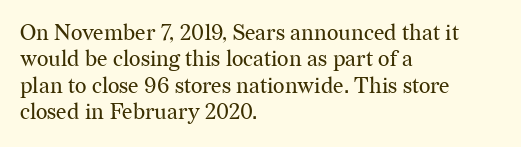
The image shows 22 px text type, upright; set left-aligned, line spacing 1.2x, normal letter spacing, not underlined.
